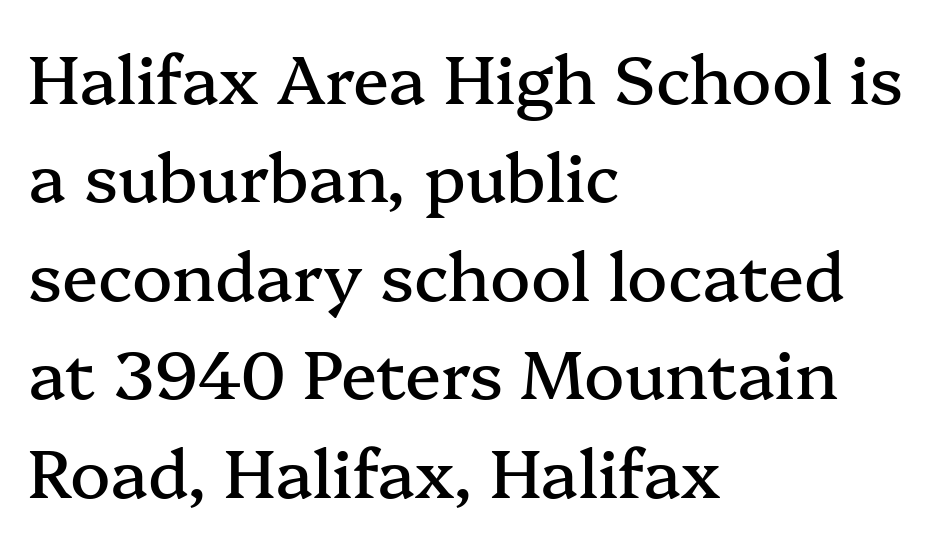
Q: Is the text italic (slanted)? A: No, it is upright.
Q: Is the typeface a serif or a sans-serif typeface? A: Serif.
Q: Is the text underlined? A: No.
Q: How is the paragraph aligned? A: Left-aligned.
Q: Is the spacing between letters normal or unusually wide? A: Normal.
Q: Is the spacing between lines tight, normal or loose? A: Normal.
Q: Width (condensed, normal, or wide)? A: Normal.
Q: Stroke contrast? A: Medium.
Q: x-height? A: Medium.
Q: Monospaced? A: No.
